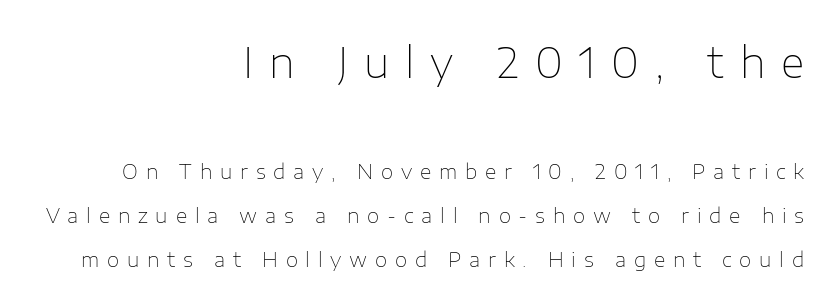
{"serif": "no", "italic": "no", "bold": "no", "weight": "thin", "width": "normal", "stroke_contrast": "low", "x_height": "medium", "monospaced": "no", "underline": "no", "align": "right", "line_spacing": "loose", "line_spacing_ratio": 2.2, "letter_spacing": "wide", "letter_spacing_em": 0.39, "larger_block": "first", "size_ratio": 2.05, "glyph_px": 41}
